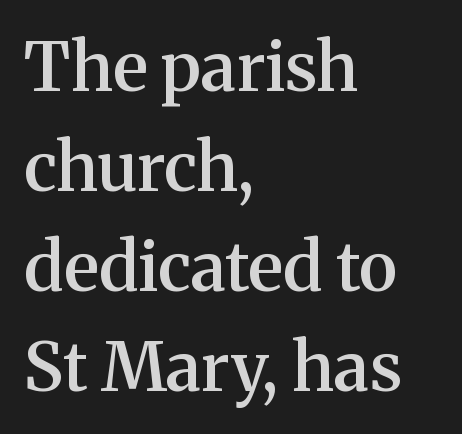
A clean baseline with only descenders dipping below it. If you drew a line through each stem, it would be perfectly vertical. Casual observation: everything's shoved over to the left. These lines sit exactly where default settings would place them. Think of a printed novel: that variable character pitch is what you see here. These lines keep a tight, regular rhythm from letter to letter.
